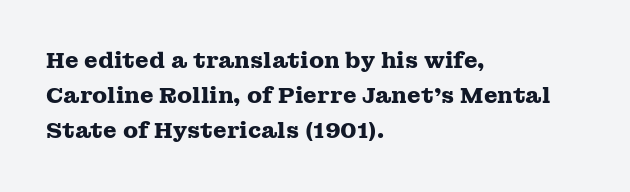
Q: Is the text bold? A: Yes.
Q: Is the text italic (slanted)? A: No, it is upright.
Q: Is the text underlined? A: No.
Q: How is the paragraph aligned? A: Left-aligned.
Q: Is the spacing between letters normal or unusually wide? A: Normal.
Q: Is the spacing between lines tight, normal or loose? A: Normal.
